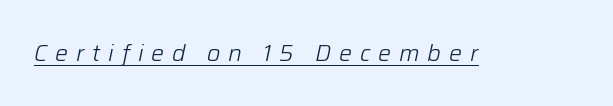
{"italic": "yes", "lean": "right", "slant_degrees": 12, "bold": "no", "underline": "yes", "letter_spacing": "wide", "letter_spacing_em": 0.34, "glyph_px": 23}
